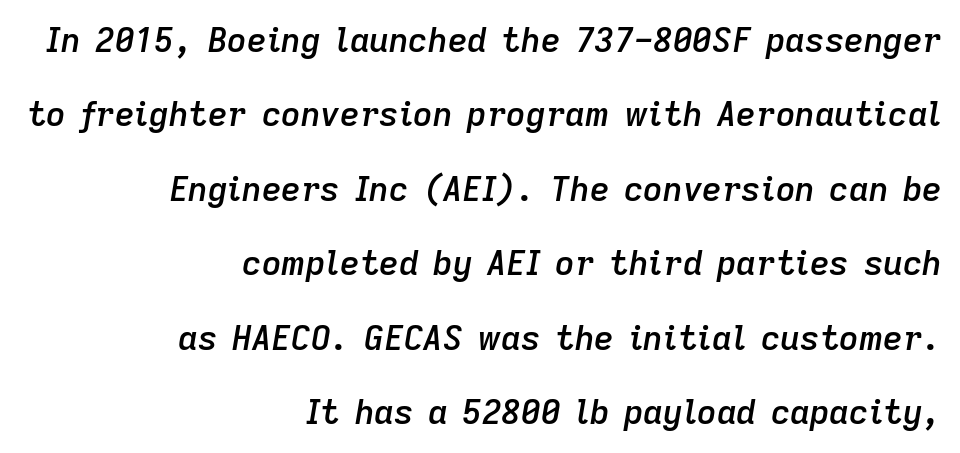
The paragraph shown leans on its right margin. Firm but not heavy-handed strokes: this text is semibold. The gap between lines stays unmarked. Style check: oblique.
